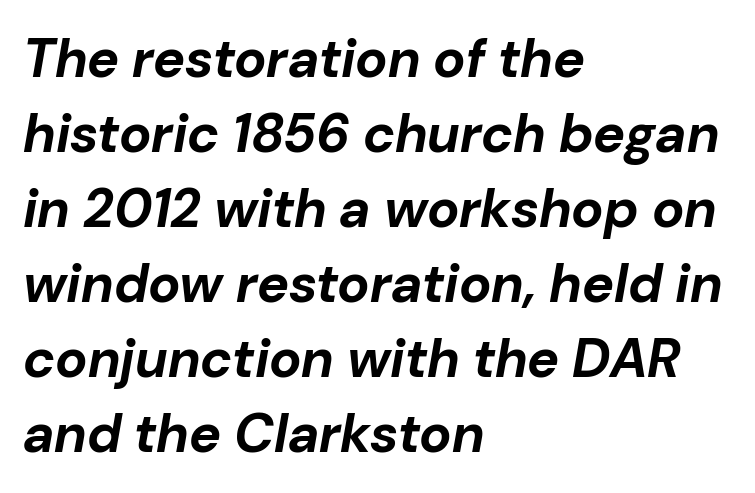
Q: Is the text bold? A: Yes.
Q: Is the text italic (slanted)? A: Yes, it leans right by about 10 degrees.
Q: Is the text underlined? A: No.
Q: How is the paragraph aligned? A: Left-aligned.
Q: Is the spacing between letters normal or unusually wide? A: Normal.
Q: Is the spacing between lines tight, normal or loose? A: Normal.
Q: Width (condensed, normal, or wide)? A: Normal.
Q: Stroke contrast? A: Low.
Q: x-height? A: Medium.
Q: Monospaced? A: No.
